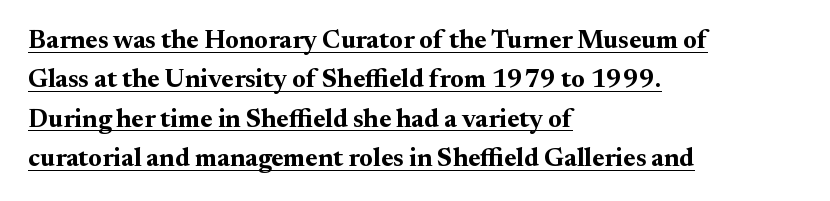
{"italic": "no", "bold": "yes", "underline": "yes", "align": "left", "line_spacing": "normal", "line_spacing_ratio": 1.51, "letter_spacing": "normal", "letter_spacing_em": 0.0, "glyph_px": 26}
